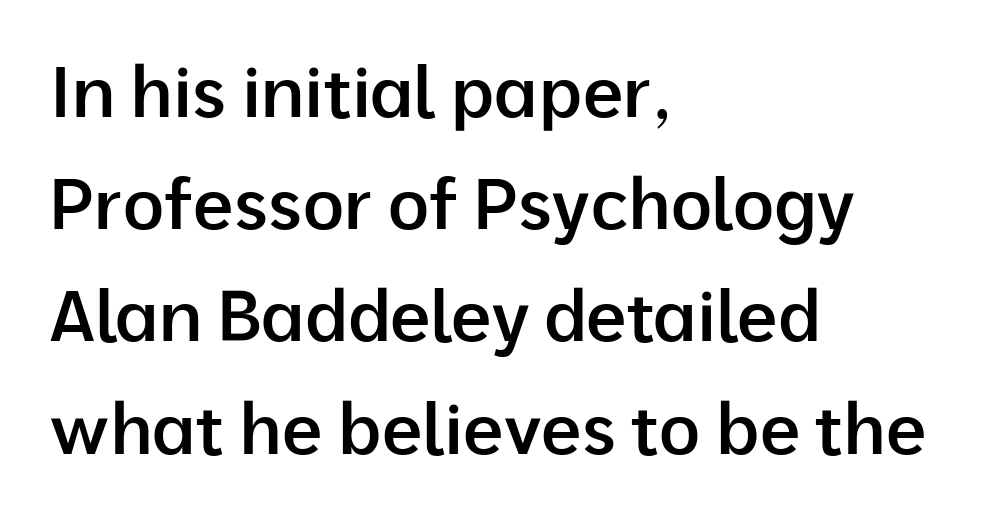
The typesetter chose a ragged-right arrangement here. Caption: standard tracking, unaltered. Bare-footed words on every line. Does the weight exceed regular? Yes, but only to semibold. These lines are composed in type without serifs. The letters stand upright; this is a roman face.
